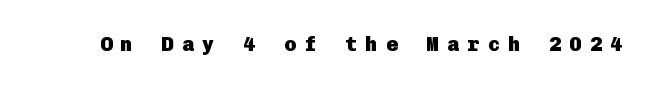
Q: Is the text bold? A: Yes.
Q: Is the text italic (slanted)? A: No, it is upright.
Q: Is the text underlined? A: No.
Q: Is the spacing between letters normal or unusually wide? A: Unusually wide.
